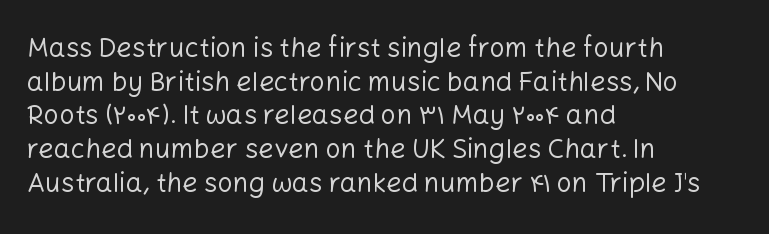
The image shows 27 px text type, upright; set left-aligned, normal line spacing (1.25x), normal letter spacing, not underlined.
